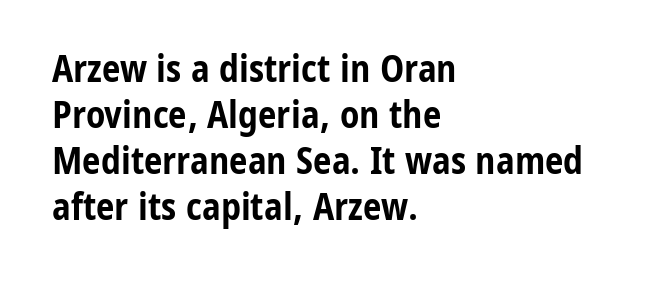
Underlining? Definitely not there. Do the characters align in a grid? No, the font is proportional. Is the block centered? No — it sits flush against the left margin. This rendering employs a face without finishing strokes, i.e., a sans-serif. Letter spacing: default. Thick stems and heavy bowls — unmistakably bold.
